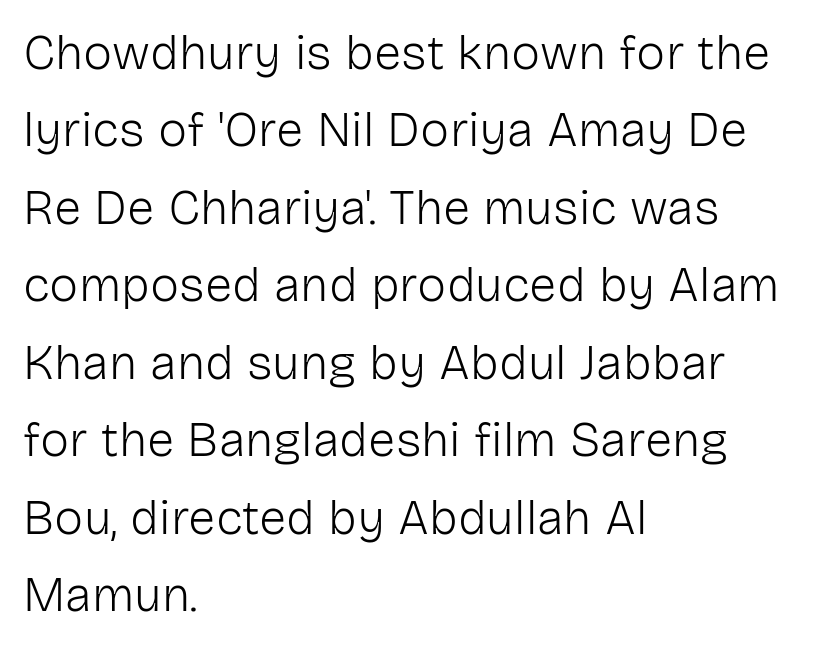
{"serif": "no", "italic": "no", "bold": "no", "weight": "light", "width": "normal", "stroke_contrast": "low", "x_height": "medium", "monospaced": "no", "underline": "no", "align": "left", "line_spacing": "normal", "line_spacing_ratio": 1.58, "letter_spacing": "normal", "letter_spacing_em": 0.0, "glyph_px": 49}
